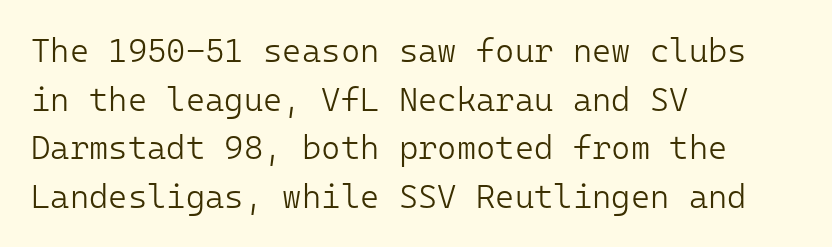
{"serif": "no", "italic": "no", "bold": "no", "weight": "light", "width": "normal", "stroke_contrast": "low", "x_height": "medium", "monospaced": "yes", "underline": "no", "align": "left", "line_spacing": "normal", "line_spacing_ratio": 1.47, "letter_spacing": "normal", "letter_spacing_em": 0.0, "glyph_px": 33}
